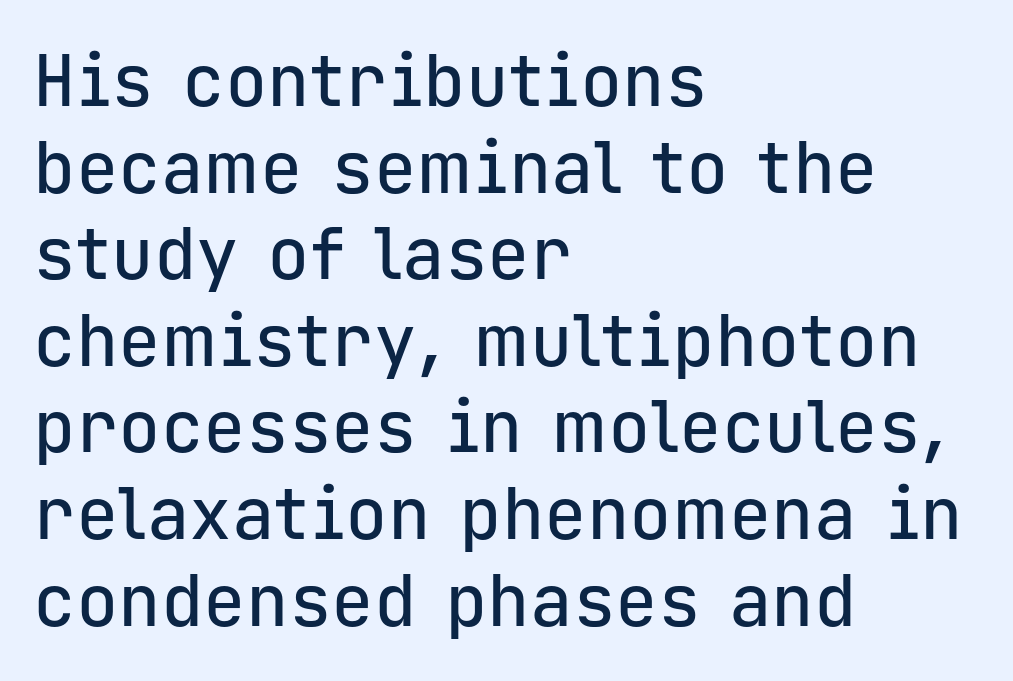
Nothing sits at the stroke ends, so this counts as sans-serif. When letters stand straight like this, we call the style roman or upright. Monospaced: the letters line up in strict vertical columns. Line beginnings align vertically; line endings do not. Beneath every word, the page is bare.
